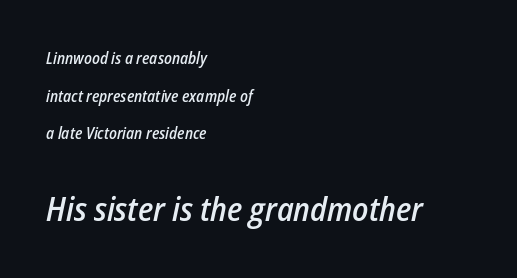
The image shows 33 px semibold, condensed type, italic (leaning right); set left-aligned, loose line spacing (2.35x), normal letter spacing, not underlined; the second (bottom) block is 2.06x larger; low stroke contrast and a medium x-height.
